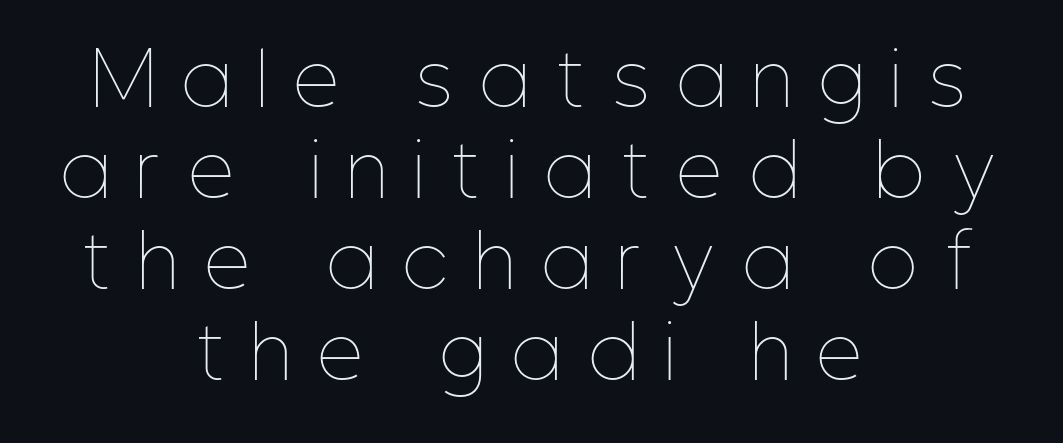
Q: Is the text bold? A: No.
Q: Is the text italic (slanted)? A: No, it is upright.
Q: Is the text underlined? A: No.
Q: How is the paragraph aligned? A: Centered.
Q: Is the spacing between letters normal or unusually wide? A: Unusually wide.
Q: Is the spacing between lines tight, normal or loose? A: Normal.
Q: Width (condensed, normal, or wide)? A: Condensed.
Q: Stroke contrast? A: Low.
Q: x-height? A: Medium.
Q: Monospaced? A: No.
